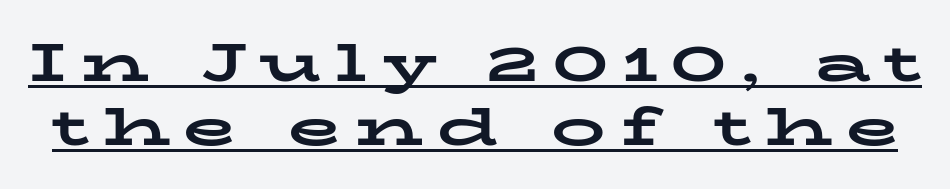
Q: Is the text bold? A: Yes.
Q: Is the text italic (slanted)? A: No, it is upright.
Q: Is the typeface a serif or a sans-serif typeface? A: Serif.
Q: Is the text underlined? A: Yes.
Q: Is the spacing between letters normal or unusually wide? A: Unusually wide.
Q: Width (condensed, normal, or wide)? A: Wide.
Q: Stroke contrast? A: Low.
Q: x-height? A: Medium.
Q: Monospaced? A: No.
